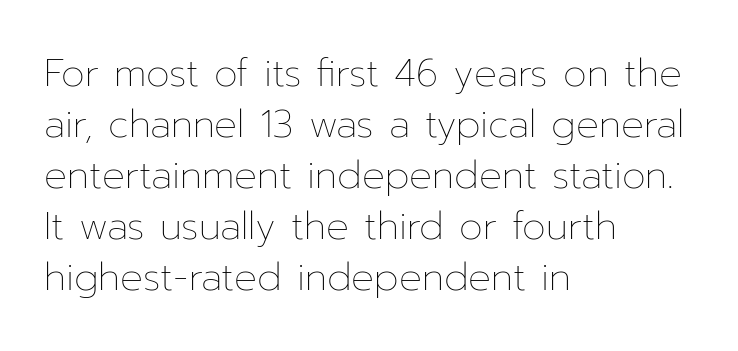
The image shows 38 px thin type, upright; set left-aligned, normal line spacing (1.34x), normal letter spacing, not underlined; low stroke contrast and a medium x-height.
